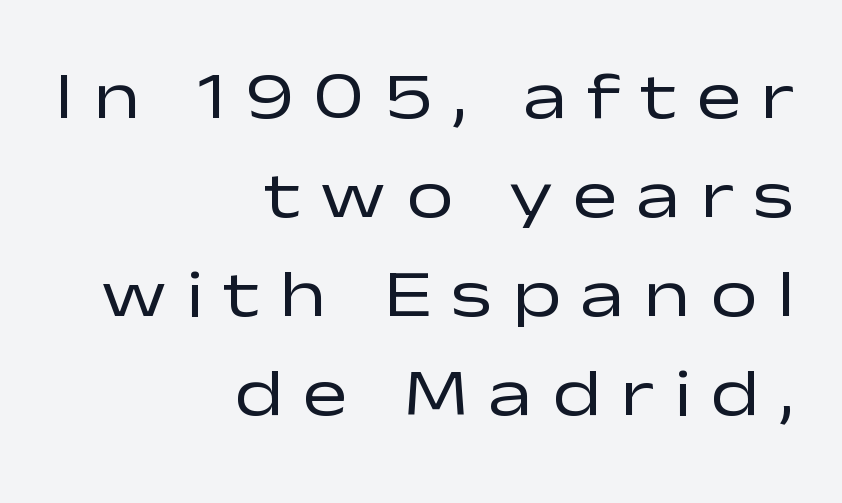
Think of a printed novel: that variable character pitch is what you see here. The vertical gap from one line to the next is medium. The glyphs in this specimen are sans serif. Display-style spreading of the glyphs; the letterfit is very open. Heft: none added — not bold.
